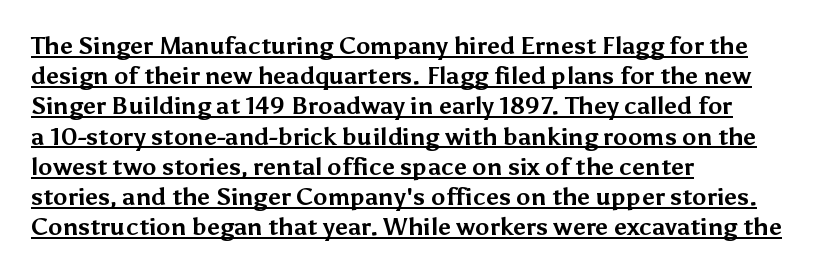
{"italic": "no", "bold": "yes", "underline": "yes", "align": "left", "line_spacing": "normal", "line_spacing_ratio": 1.26, "letter_spacing": "normal", "letter_spacing_em": 0.0, "glyph_px": 24}
